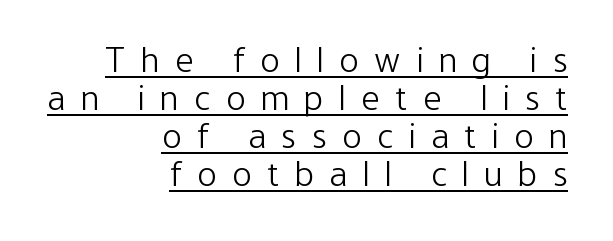
Q: Is the text bold? A: No.
Q: Is the text italic (slanted)? A: No, it is upright.
Q: Is the typeface a serif or a sans-serif typeface? A: Sans-serif.
Q: Is the text underlined? A: Yes.
Q: How is the paragraph aligned? A: Right-aligned.
Q: Is the spacing between letters normal or unusually wide? A: Unusually wide.
Q: Is the spacing between lines tight, normal or loose? A: Tight.
Q: Width (condensed, normal, or wide)? A: Condensed.
Q: Stroke contrast? A: Low.
Q: x-height? A: Medium.
Q: Monospaced? A: No.
